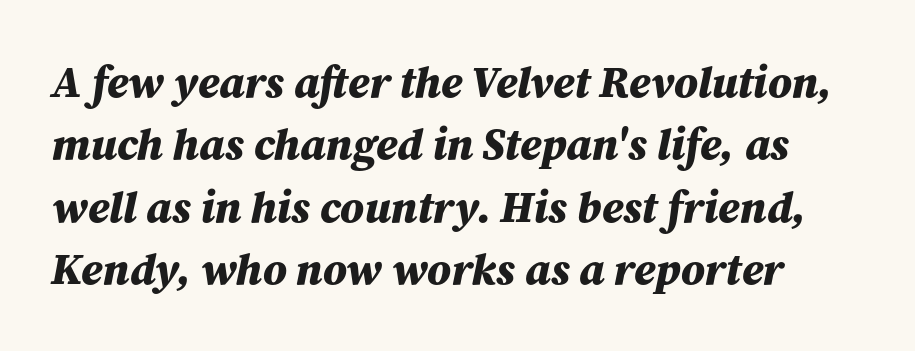
The image shows 44 px bold type, italic (leaning right); set normal line spacing (1.42x), normal letter spacing, not underlined; medium stroke contrast and a medium x-height.
